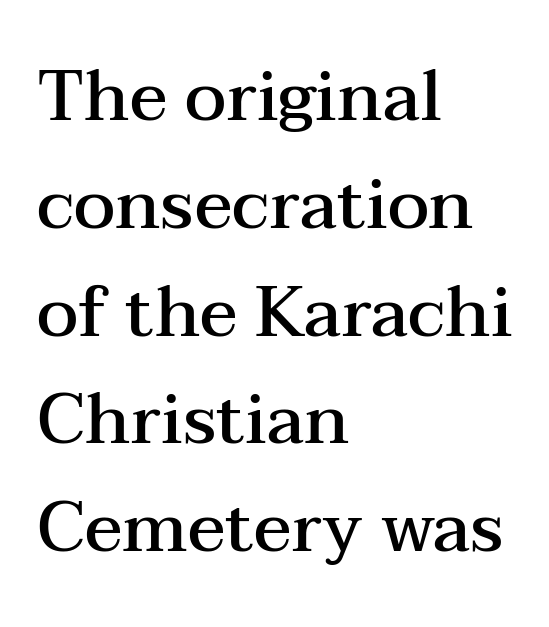
{"serif": "yes", "italic": "no", "bold": "semi", "weight": "semibold", "width": "wide", "stroke_contrast": "medium", "x_height": "medium", "monospaced": "no", "underline": "no", "align": "left", "line_spacing": "normal", "line_spacing_ratio": 1.54, "letter_spacing": "normal", "letter_spacing_em": 0.0, "glyph_px": 70}
